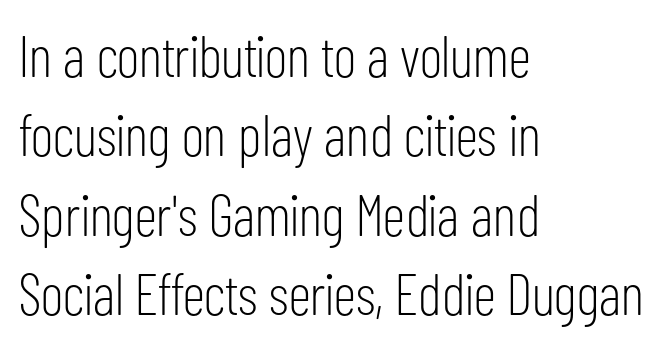
{"serif": "no", "italic": "no", "bold": "no", "weight": "light", "width": "condensed", "stroke_contrast": "low", "x_height": "medium", "monospaced": "no", "underline": "no", "align": "left", "line_spacing": "normal", "line_spacing_ratio": 1.37, "letter_spacing": "normal", "letter_spacing_em": 0.0, "glyph_px": 58}
